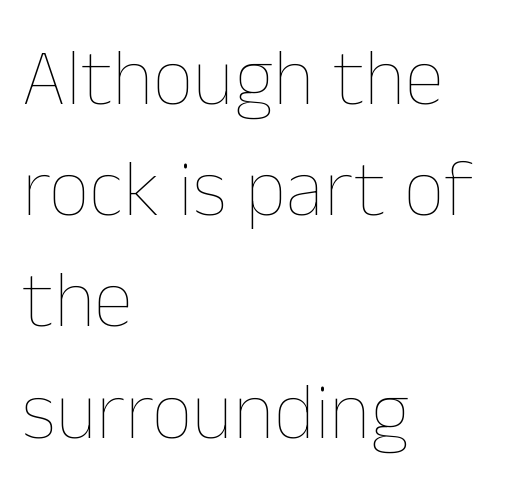
{"italic": "no", "bold": "no", "weight": "thin", "width": "normal", "stroke_contrast": "low", "x_height": "medium", "monospaced": "no", "underline": "no", "align": "left", "line_spacing": "normal", "line_spacing_ratio": 1.39, "letter_spacing": "normal", "letter_spacing_em": 0.0, "glyph_px": 80}
